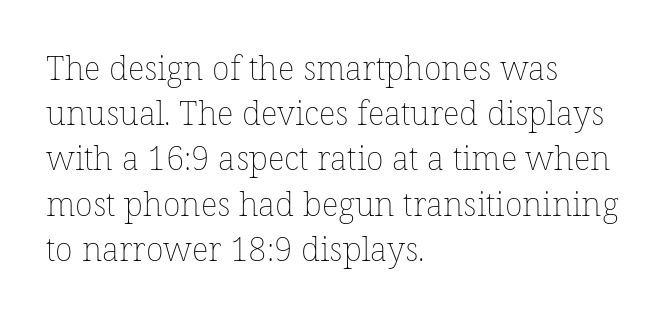
The image shows 33 px thin type, upright; set left-aligned, normal line spacing (1.37x), normal letter spacing, not underlined; low stroke contrast and a medium x-height.
